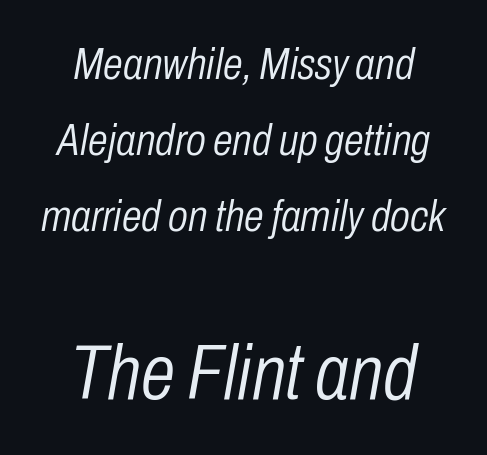
Q: Is the text bold? A: No.
Q: Is the text italic (slanted)? A: Yes, it leans right by about 10 degrees.
Q: Is the text underlined? A: No.
Q: How is the paragraph aligned? A: Centered.
Q: Is the spacing between letters normal or unusually wide? A: Normal.
Q: Is the spacing between lines tight, normal or loose? A: Normal.
Q: Which block of text is set in a larger size, the first (top) or the second (bottom)? A: The second (bottom) one.
Q: Width (condensed, normal, or wide)? A: Condensed.
Q: Stroke contrast? A: Low.
Q: x-height? A: Medium.
Q: Monospaced? A: No.
